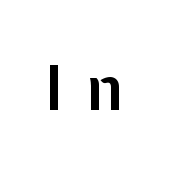
The image shows 62 px semibold sans-serif type, upright; set unusually wide letter spacing (+0.39 em), not underlined; low stroke contrast and a medium x-height.
